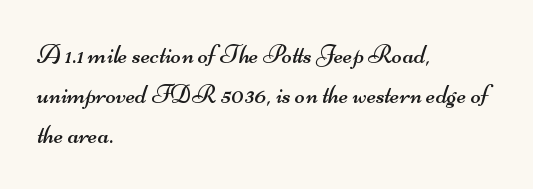
The vertical gap from one line to the next is medium. This rendering leaves character spacing at its baseline value. Just letters on the line, the space beneath them empty. Reading down the block, your eye returns to a fixed left position each line. Is this a heavy cut? Hardly; it is regular or lighter.
